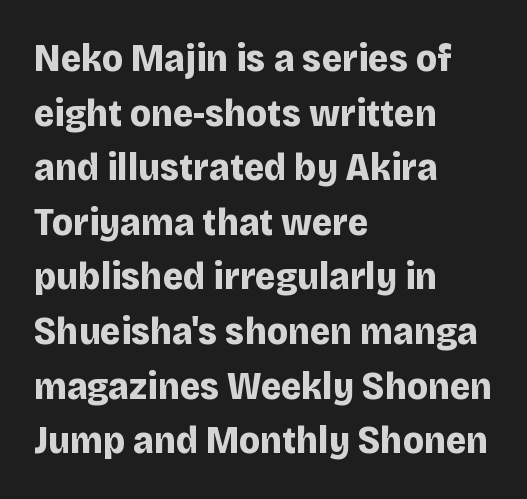
Q: Is the text bold? A: Yes.
Q: Is the text italic (slanted)? A: No, it is upright.
Q: Is the typeface a serif or a sans-serif typeface? A: Sans-serif.
Q: Is the text underlined? A: No.
Q: How is the paragraph aligned? A: Left-aligned.
Q: Is the spacing between letters normal or unusually wide? A: Normal.
Q: Is the spacing between lines tight, normal or loose? A: Normal.
Q: Width (condensed, normal, or wide)? A: Normal.
Q: Stroke contrast? A: Low.
Q: x-height? A: Large.
Q: Monospaced? A: No.
